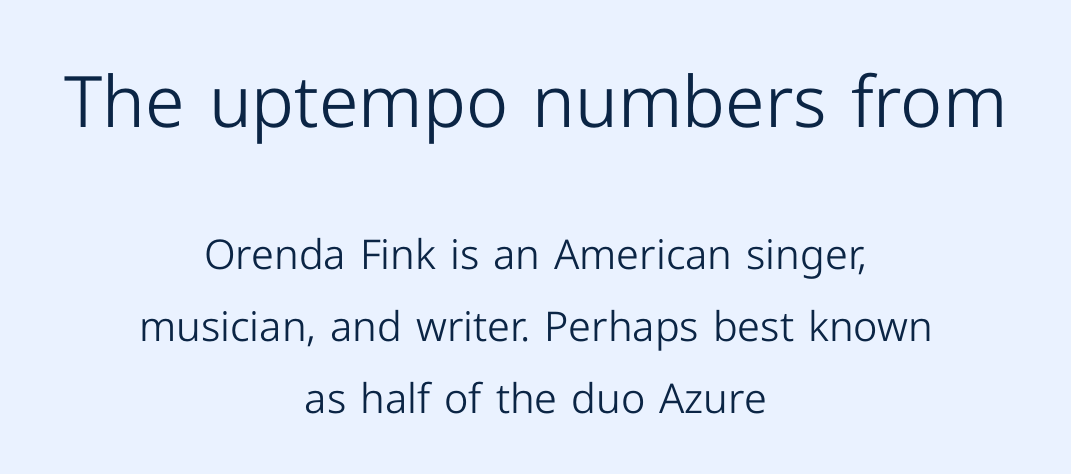
The letters advance in unequal steps, a hallmark of proportional type. Of the two passages, the one on top uses the larger point size. Caption: multi-line text, centered on the measure. The letters look calm and open, with moderate or lighter stems. Type style note: lacks serifs.
